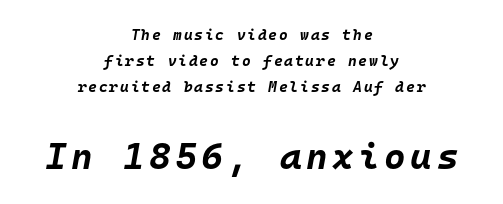
{"italic": "yes", "lean": "right", "slant_degrees": 10, "bold": "yes", "weight": "bold", "width": "normal", "stroke_contrast": "low", "x_height": "large", "monospaced": "yes", "underline": "no", "align": "center", "line_spacing_ratio": 1.74, "larger_block": "second", "size_ratio": 2.47, "glyph_px": 37}
